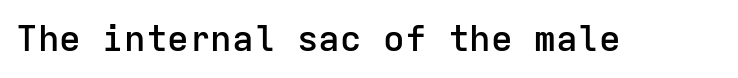
Q: Is the text bold? A: Semi-bold.
Q: Is the text italic (slanted)? A: No, it is upright.
Q: Is the typeface a serif or a sans-serif typeface? A: Sans-serif.
Q: Is the text underlined? A: No.
Q: Is the spacing between letters normal or unusually wide? A: Normal.
Q: Width (condensed, normal, or wide)? A: Normal.
Q: Stroke contrast? A: Low.
Q: x-height? A: Medium.
Q: Monospaced? A: Yes.
